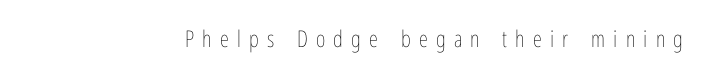
Compared with a typical body face, this is equally light or lighter still. Descenders hang freely into open space. Between one letter and the next there's a generous, obvious gap. When letters stand straight like this, we call the style roman or upright.
